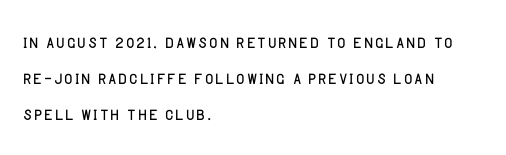
{"italic": "no", "bold": "no", "underline": "no", "align": "left", "line_spacing": "normal", "line_spacing_ratio": 1.57, "letter_spacing": "normal", "letter_spacing_em": 0.0, "glyph_px": 23}
